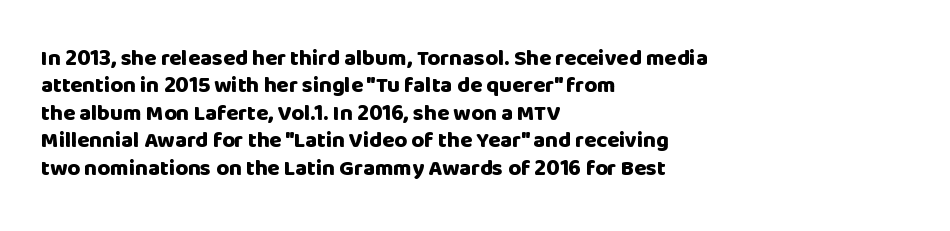
Only glyphs here, with clear space below each row. The type sits square on the baseline with zero lean. Short note: letters normally spaced. Summary of vertical rhythm: regular, with standard interline spacing. Thick stems and heavy bowls — unmistakably bold. Short and long lines alike share a common starting point at left.
